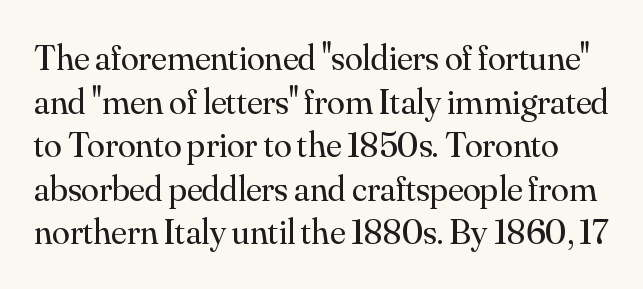
Q: Is the text bold? A: No.
Q: Is the text italic (slanted)? A: No, it is upright.
Q: Is the typeface a serif or a sans-serif typeface? A: Serif.
Q: Is the text underlined? A: No.
Q: Is the spacing between letters normal or unusually wide? A: Normal.
Q: Width (condensed, normal, or wide)? A: Normal.
Q: Stroke contrast? A: Medium.
Q: x-height? A: Small.
Q: Monospaced? A: No.
